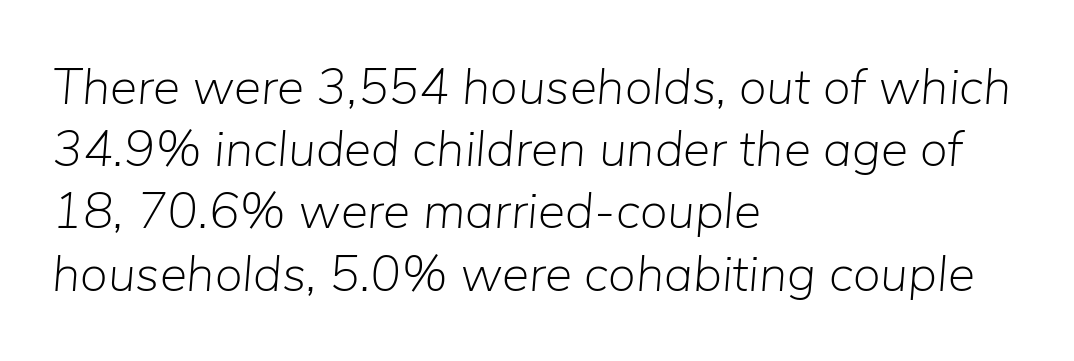
Q: Is the text bold? A: No.
Q: Is the text italic (slanted)? A: Yes, it leans right by about 5 degrees.
Q: Is the text underlined? A: No.
Q: How is the paragraph aligned? A: Left-aligned.
Q: Is the spacing between letters normal or unusually wide? A: Normal.
Q: Width (condensed, normal, or wide)? A: Normal.
Q: Stroke contrast? A: Low.
Q: x-height? A: Medium.
Q: Monospaced? A: No.
